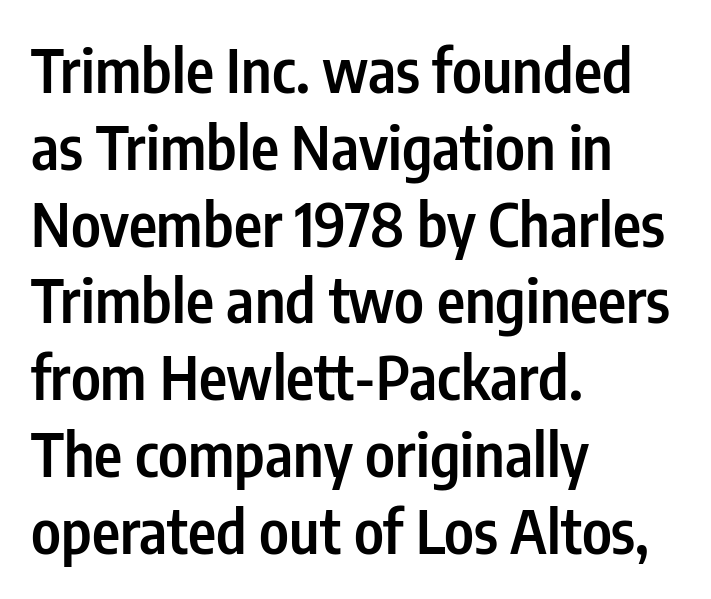
Q: Is the text bold? A: Semi-bold.
Q: Is the text italic (slanted)? A: No, it is upright.
Q: Is the typeface a serif or a sans-serif typeface? A: Sans-serif.
Q: Is the text underlined? A: No.
Q: How is the paragraph aligned? A: Left-aligned.
Q: Is the spacing between letters normal or unusually wide? A: Normal.
Q: Is the spacing between lines tight, normal or loose? A: Normal.
Q: Width (condensed, normal, or wide)? A: Condensed.
Q: Stroke contrast? A: Low.
Q: x-height? A: Medium.
Q: Monospaced? A: No.
